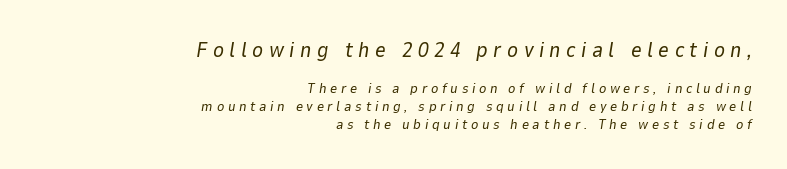
Descenders are the only things crossing below the line. The letterforms stand isolated, each surrounded by extra space. If you squint, the top block still reads clearly — it's the larger of the two. Teacher's note: observe the even right margin — that is flush-right alignment. Think standard paragraph weight, or any step lighter than that.
